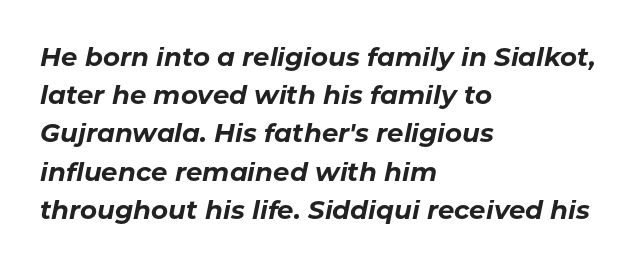
Q: Is the text bold? A: Yes.
Q: Is the text italic (slanted)? A: Yes, it leans right by about 11 degrees.
Q: Is the text underlined? A: No.
Q: How is the paragraph aligned? A: Left-aligned.
Q: Is the spacing between letters normal or unusually wide? A: Normal.
Q: Is the spacing between lines tight, normal or loose? A: Normal.
